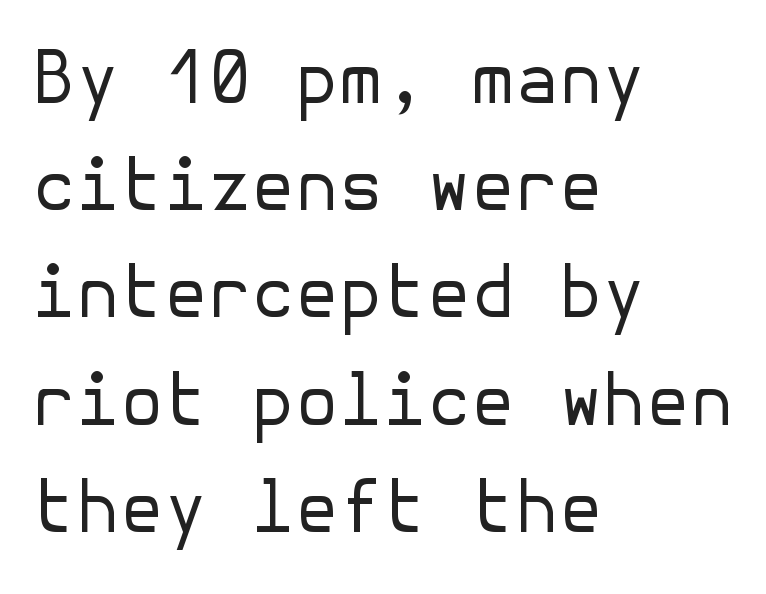
No heavy texture on the line: the type isn't bold. In terms of letterform style, serifs are entirely absent. Posture: upright roman. The letterforms sit shoulder to shoulder at normal distance.
